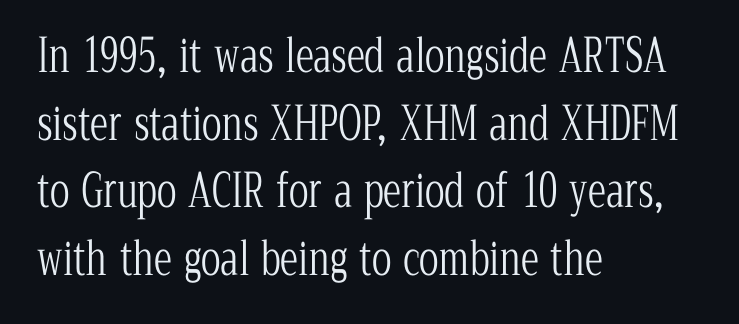
Bold? No — there's no thickening of the strokes. Unmarked baselines from the first word to the last. Varying glyph widths throughout — classic text-font behaviour. Observe the ordinary spacing: letters are neighbours, not strangers. The leading is moderate, giving the passage an even texture.
